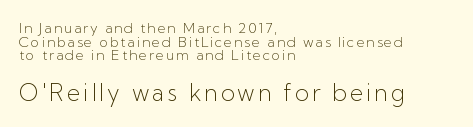
Q: Is the text bold? A: No.
Q: Is the text italic (slanted)? A: No, it is upright.
Q: Is the text underlined? A: No.
Q: How is the paragraph aligned? A: Left-aligned.
Q: Is the spacing between lines tight, normal or loose? A: Tight.
Q: Which block of text is set in a larger size, the first (top) or the second (bottom)? A: The second (bottom) one.
